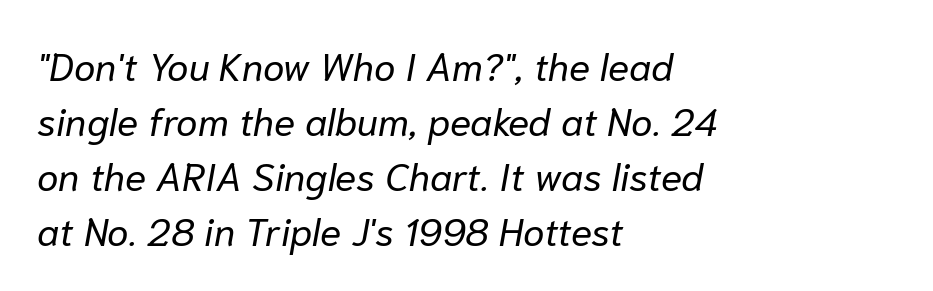
{"italic": "yes", "lean": "right", "slant_degrees": 10, "bold": "no", "weight": "regular", "width": "normal", "stroke_contrast": "low", "x_height": "medium", "monospaced": "no", "underline": "no", "align": "left", "line_spacing": "normal", "line_spacing_ratio": 1.41, "letter_spacing": "normal", "letter_spacing_em": 0.0, "glyph_px": 39}
